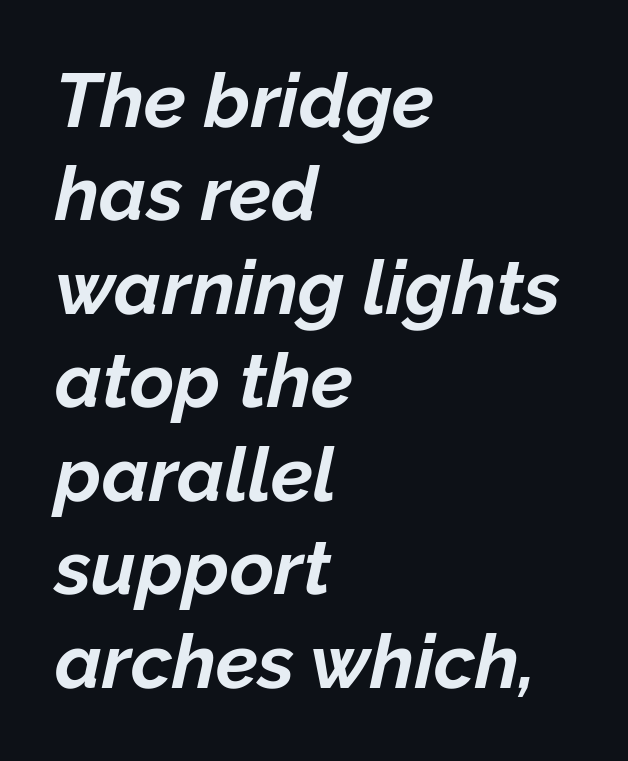
The image shows 76 px bold type, italic (leaning right); set left-aligned, line spacing 1.23x, normal letter spacing, not underlined; low stroke contrast and a medium x-height.
